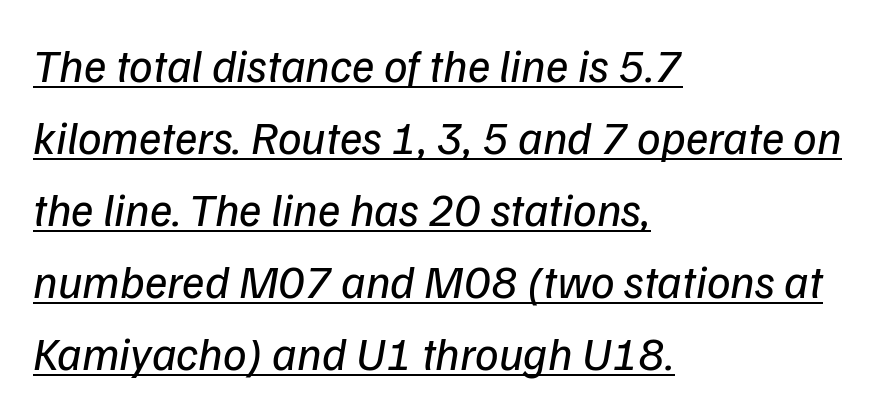
{"serif": "no", "bold": "no", "weight": "regular", "width": "normal", "stroke_contrast": "low", "x_height": "medium", "monospaced": "no", "underline": "yes", "align": "left", "line_spacing": "normal", "line_spacing_ratio": 1.53, "letter_spacing": "normal", "letter_spacing_em": 0.0, "glyph_px": 47}
